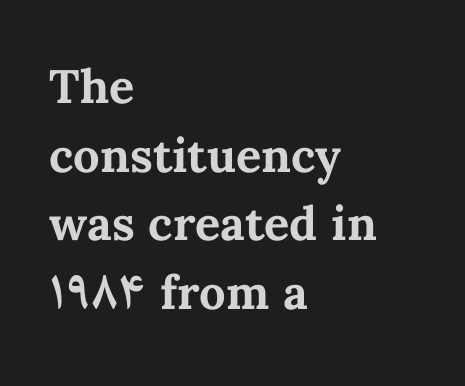
Q: Is the text bold? A: Yes.
Q: Is the text italic (slanted)? A: No, it is upright.
Q: Is the text underlined? A: No.
Q: How is the paragraph aligned? A: Left-aligned.
Q: Is the spacing between letters normal or unusually wide? A: Normal.
Q: Is the spacing between lines tight, normal or loose? A: Normal.
Q: Width (condensed, normal, or wide)? A: Normal.
Q: Stroke contrast? A: Medium.
Q: x-height? A: Medium.
Q: Monospaced? A: No.
